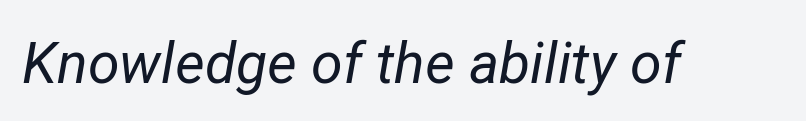
{"italic": "yes", "lean": "right", "slant_degrees": 12, "bold": "no", "weight": "regular", "width": "normal", "stroke_contrast": "low", "x_height": "medium", "monospaced": "no", "underline": "no", "letter_spacing": "normal", "letter_spacing_em": 0.0, "glyph_px": 57}
